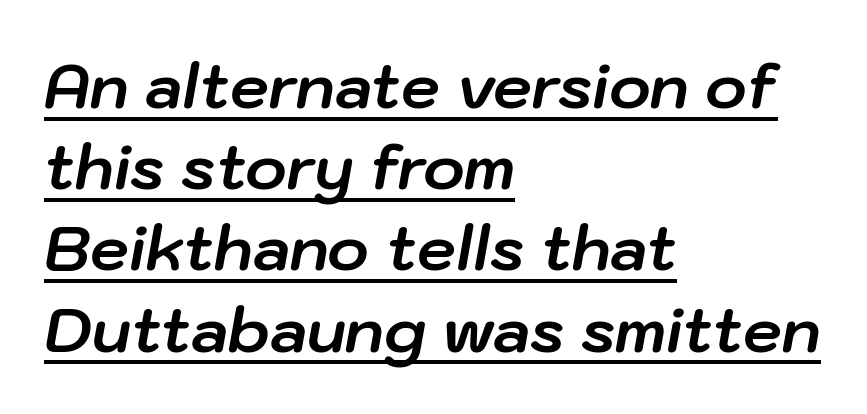
The image shows 62 px bold type, italic (leaning right); set left-aligned, normal line spacing (1.31x), normal letter spacing, underlined; low stroke contrast and a medium x-height.
